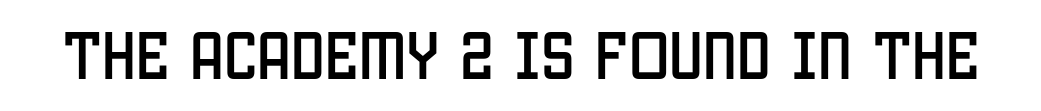
The image shows 54 px condensed sans-serif type, upright; set normal letter spacing, not underlined; low stroke contrast and a large x-height.
